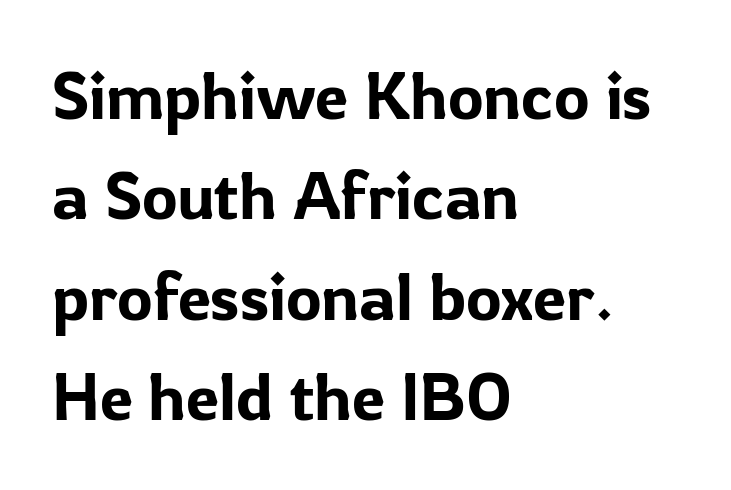
Q: Is the text italic (slanted)? A: No, it is upright.
Q: Is the typeface a serif or a sans-serif typeface? A: Sans-serif.
Q: Is the text underlined? A: No.
Q: How is the paragraph aligned? A: Left-aligned.
Q: Is the spacing between letters normal or unusually wide? A: Normal.
Q: Is the spacing between lines tight, normal or loose? A: Normal.
Q: Width (condensed, normal, or wide)? A: Normal.
Q: Stroke contrast? A: Low.
Q: x-height? A: Medium.
Q: Monospaced? A: No.
